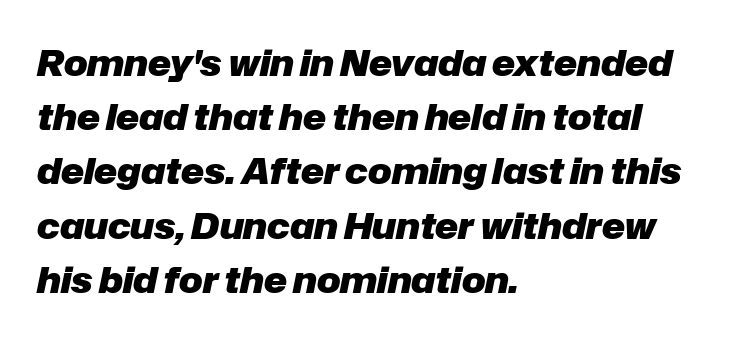
Q: Is the text bold? A: Yes.
Q: Is the text italic (slanted)? A: Yes, it leans right by about 12 degrees.
Q: Is the text underlined? A: No.
Q: How is the paragraph aligned? A: Left-aligned.
Q: Is the spacing between letters normal or unusually wide? A: Normal.
Q: Is the spacing between lines tight, normal or loose? A: Normal.
Q: Width (condensed, normal, or wide)? A: Normal.
Q: Stroke contrast? A: Low.
Q: x-height? A: Medium.
Q: Monospaced? A: No.
